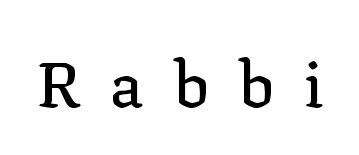
The image shows 63 px serif type, upright; set unusually wide letter spacing (+0.46 em), not underlined; low stroke contrast and a medium x-height.
